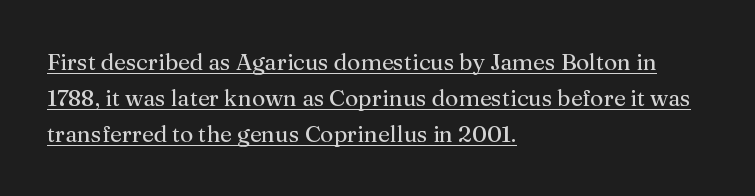
The image shows 23 px text type, upright; set left-aligned, normal line spacing (1.57x), normal letter spacing, underlined.
